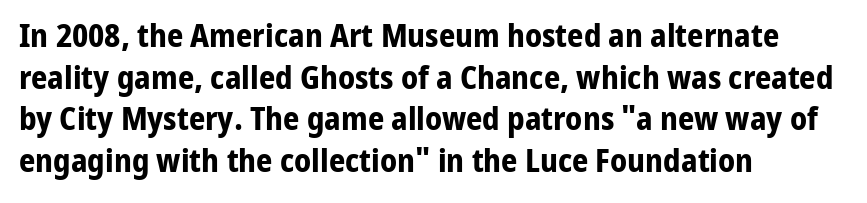
{"serif": "no", "italic": "no", "bold": "yes", "weight": "bold", "width": "normal", "stroke_contrast": "low", "x_height": "medium", "monospaced": "no", "underline": "no", "align": "left", "line_spacing": "normal", "line_spacing_ratio": 1.3, "letter_spacing": "normal", "letter_spacing_em": 0.0, "glyph_px": 32}
